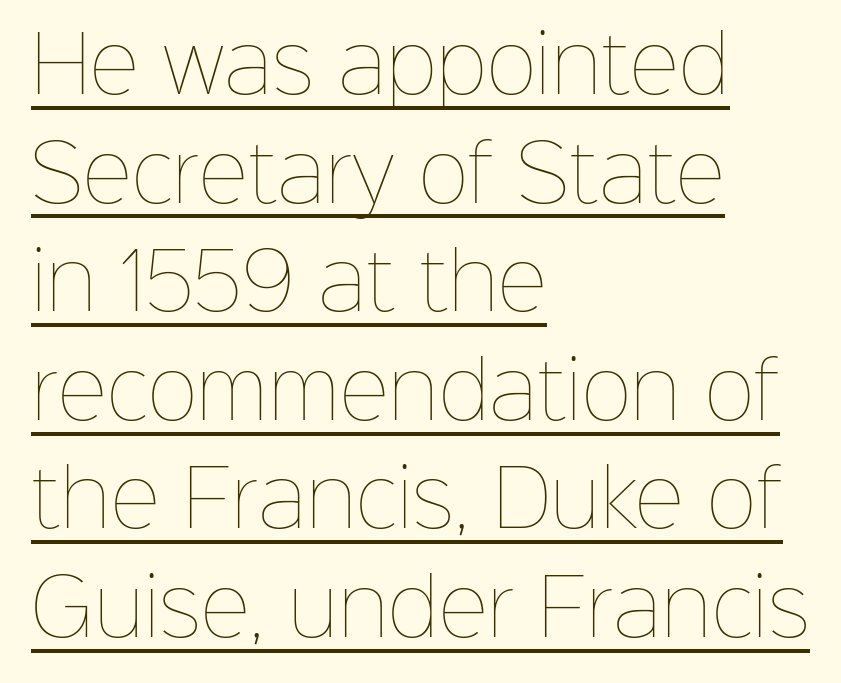
The image shows 77 px thin type, upright; set left-aligned, normal line spacing (1.41x), normal letter spacing, underlined; low stroke contrast and a medium x-height.
